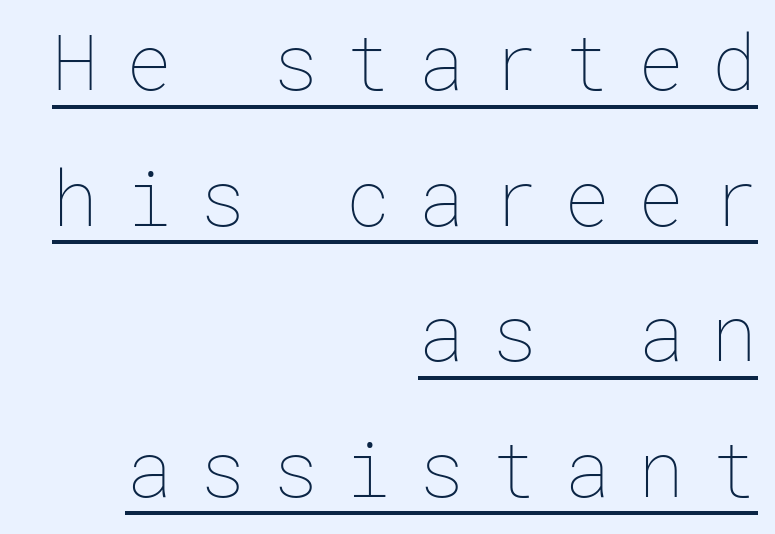
Tall strokes in this sample are plumb rather than angled. Emphasis is given by a line drawn under the lettering. Horizontally, the lines are justified to the trailing edge only. The letters look calm and open, with moderate or lighter stems. Letter spacing: wide.
